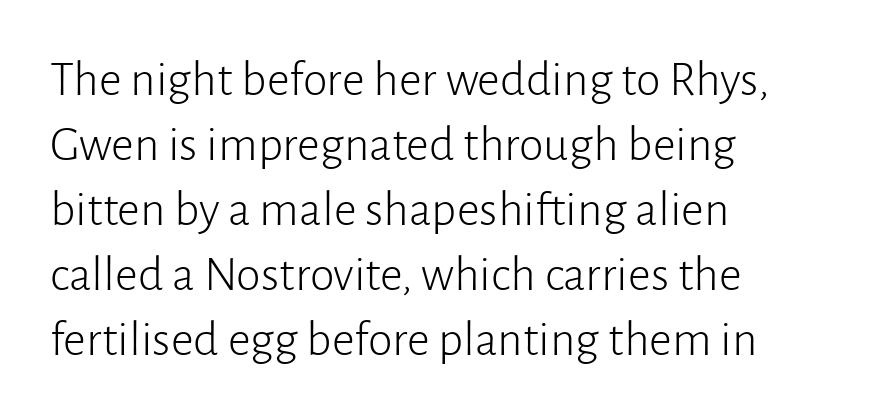
{"serif": "no", "italic": "no", "bold": "no", "weight": "light", "width": "normal", "stroke_contrast": "low", "x_height": "medium", "monospaced": "no", "underline": "no", "align": "left", "line_spacing": "normal", "line_spacing_ratio": 1.3, "letter_spacing": "normal", "letter_spacing_em": 0.0, "glyph_px": 50}
